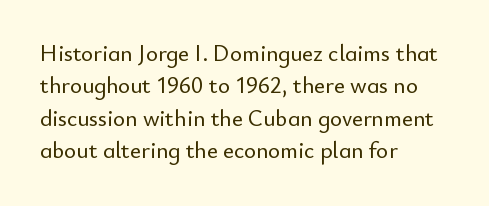
The image shows 23 px text type, upright; set left-aligned, normal line spacing (1.41x), normal letter spacing, not underlined.
